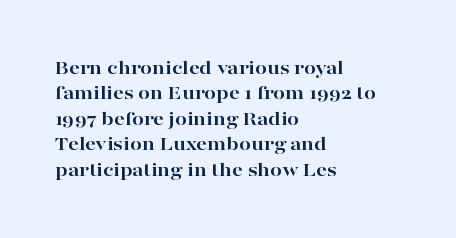
The gaps between neighbouring characters are ordinary and unremarkable. Heavy, bold letterforms. Posture: straight, roman, zero tilt. Caption: multi-line text, flush left, ragged right. Clear beneath every line of the passage.
